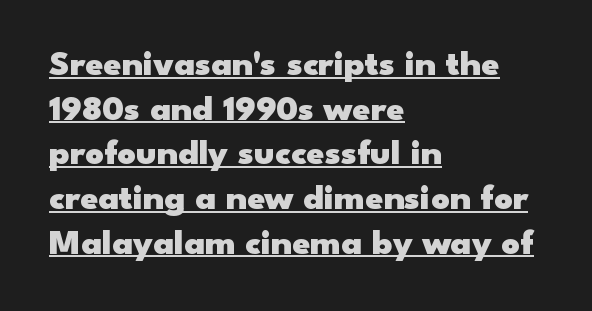
Q: Is the text bold? A: Yes.
Q: Is the text italic (slanted)? A: No, it is upright.
Q: Is the typeface a serif or a sans-serif typeface? A: Sans-serif.
Q: Is the text underlined? A: Yes.
Q: How is the paragraph aligned? A: Left-aligned.
Q: Is the spacing between letters normal or unusually wide? A: Normal.
Q: Width (condensed, normal, or wide)? A: Wide.
Q: Stroke contrast? A: Low.
Q: x-height? A: Small.
Q: Monospaced? A: No.
